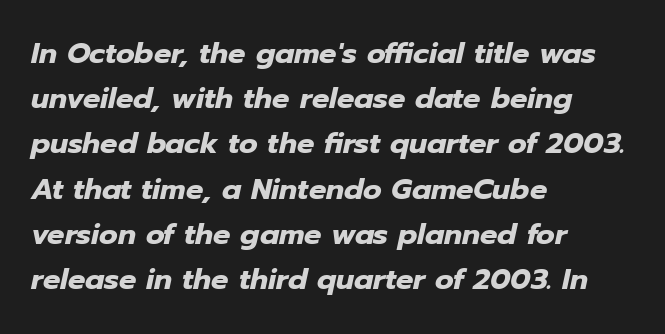
The image shows 29 px heavy type, italic (leaning right); set left-aligned, normal line spacing (1.56x), normal letter spacing, not underlined; low stroke contrast and a medium x-height.
